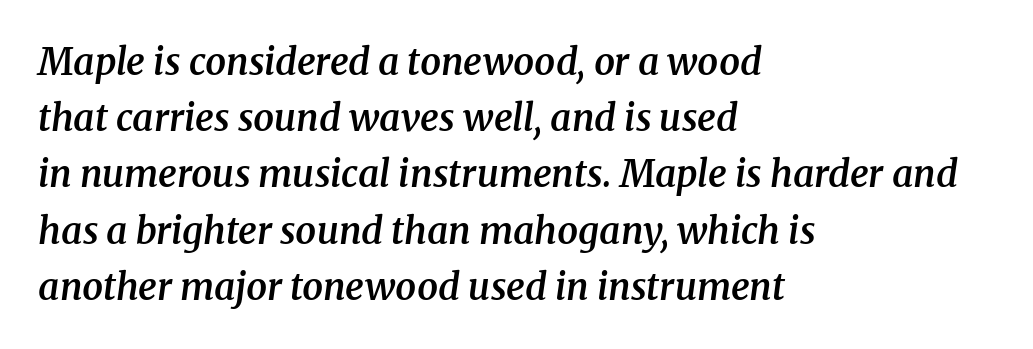
The face used here is proportionally spaced, like ordinary book or web type. Horizontal alignment here is leftward, the default for most running prose. Notice how the stems are inclined rather than vertical — that's the hallmark of italics. Heft: intermediate — a semibold.
